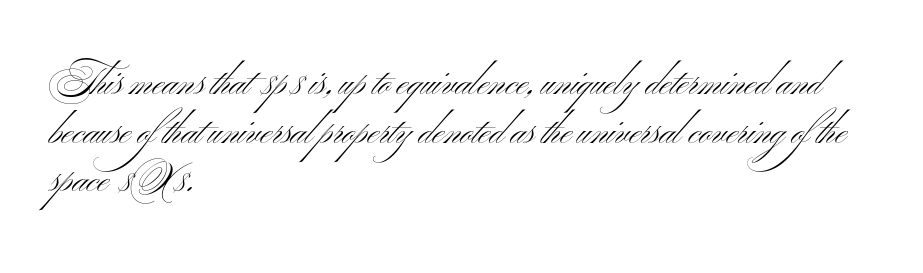
The vertical gap from one line to the next is medium. Each letter keeps its own natural width here, so spacing adapts to shape. The typesetting does not lean heavy: it is not bold. The characters display no serif detailing; their extremities are plain. Words appear dense and cohesive because spacing is normal.
